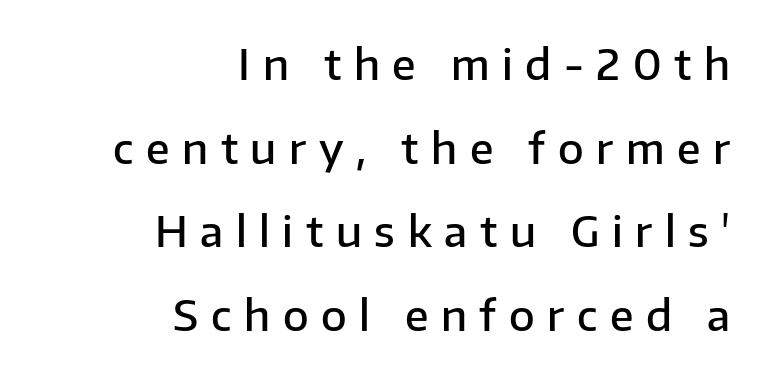
The image shows 42 px semibold sans-serif type, upright; set right-aligned, loose line spacing (1.99x), unusually wide letter spacing (+0.3 em), not underlined; low stroke contrast and a medium x-height.
